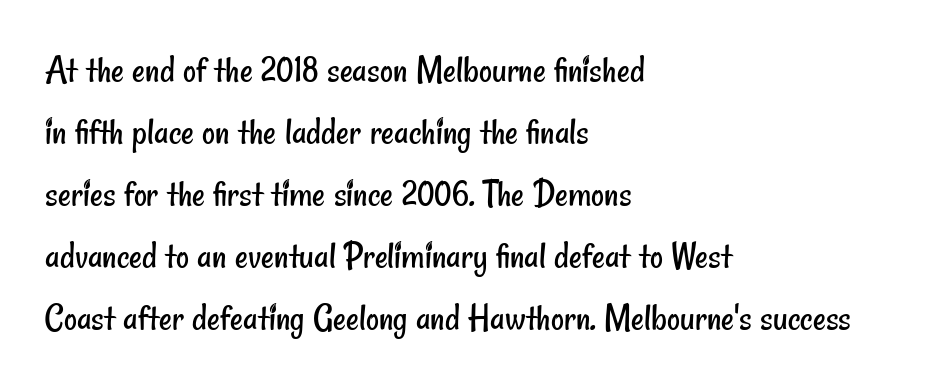
The image shows 40 px regular-weight, condensed sans-serif type; set left-aligned, normal line spacing (1.55x), normal letter spacing, not underlined; low stroke contrast and a small x-height.
